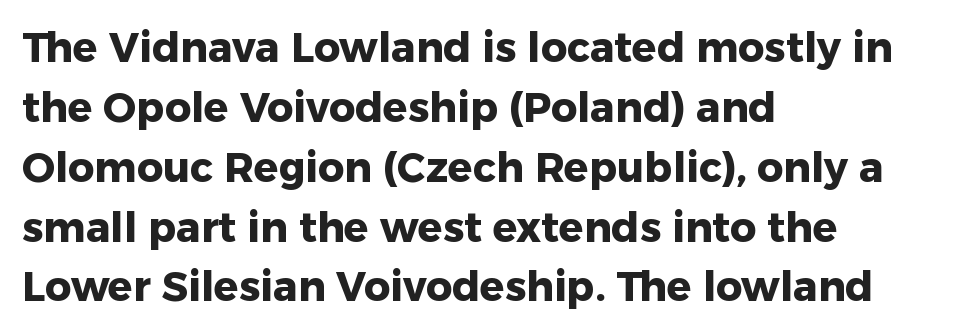
Unlike italic type, these characters show no tilt at all. Does the leading feel generous? No, just average. Glyph-to-glyph distance matches everyday printed text. Each letter keeps its own natural width here, so spacing adapts to shape. The type family on display is of the sans-serif kind. Left-aligned paragraph, ragged on the right.
